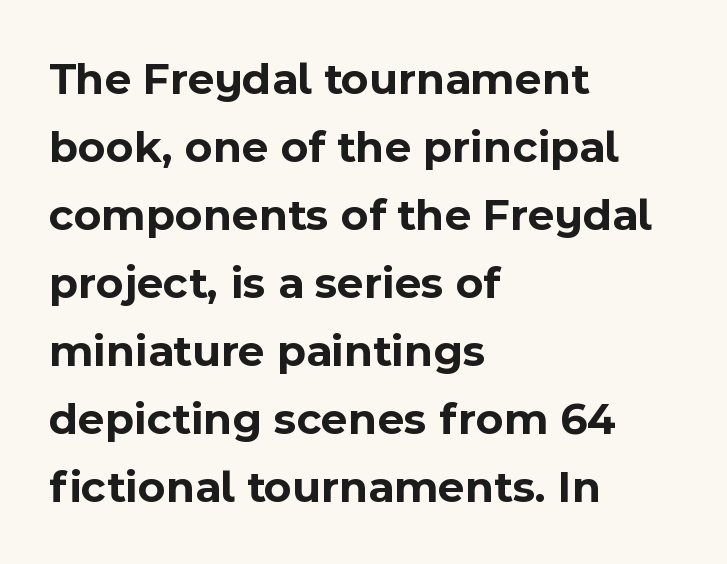
You can tell it's not italic because the verticals are truly vertical. Proportional: the letters do not fall into vertical columns. Heavy, bold letterforms. Look at the tracking — it's just the regular setting, nothing added. Observe the absence of serifs on each vertical stroke in this sample.
